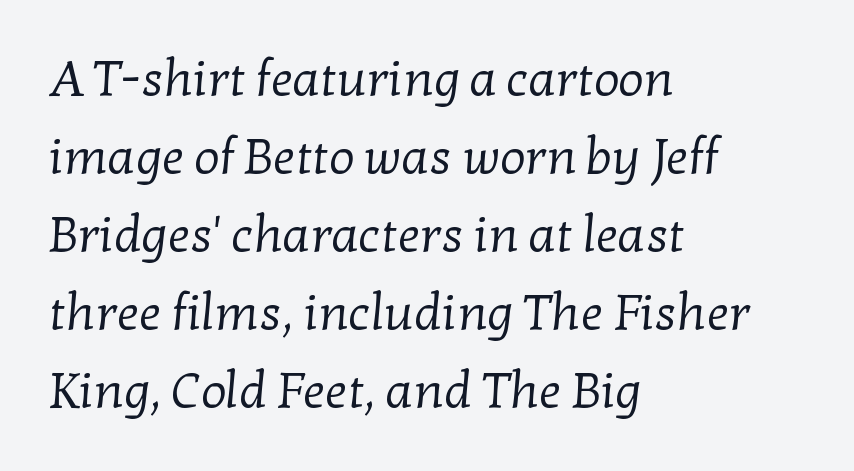
Caption: standard tracking, unaltered. Here the designer chose a conventional face with non-uniform glyph widths. The passage shown is not bold in any degree. Serifs: yes, visible at the terminals of the letterforms.
